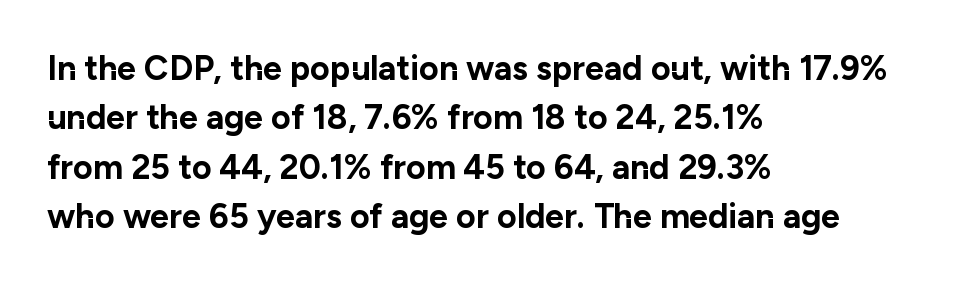
Q: Is the text bold? A: Yes.
Q: Is the text italic (slanted)? A: No, it is upright.
Q: Is the typeface a serif or a sans-serif typeface? A: Sans-serif.
Q: Is the text underlined? A: No.
Q: How is the paragraph aligned? A: Left-aligned.
Q: Is the spacing between letters normal or unusually wide? A: Normal.
Q: Is the spacing between lines tight, normal or loose? A: Normal.
Q: Width (condensed, normal, or wide)? A: Normal.
Q: Stroke contrast? A: Low.
Q: x-height? A: Medium.
Q: Monospaced? A: No.
